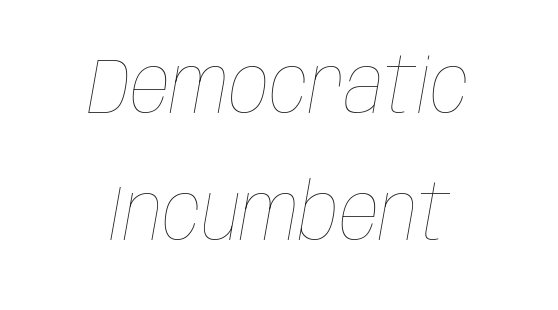
Q: Is the text bold? A: No.
Q: Is the text italic (slanted)? A: Yes, it leans right by about 10 degrees.
Q: Is the text underlined? A: No.
Q: How is the paragraph aligned? A: Centered.
Q: Is the spacing between letters normal or unusually wide? A: Normal.
Q: Is the spacing between lines tight, normal or loose? A: Normal.
Q: Width (condensed, normal, or wide)? A: Condensed.
Q: Stroke contrast? A: Low.
Q: x-height? A: Large.
Q: Monospaced? A: No.
